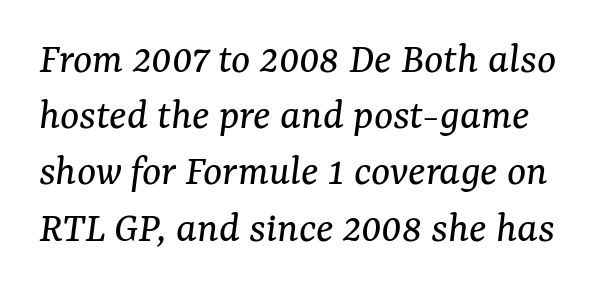
{"serif": "yes", "italic": "yes", "lean": "right", "slant_degrees": 7, "bold": "no", "weight": "regular", "width": "normal", "stroke_contrast": "medium", "x_height": "medium", "monospaced": "no", "underline": "no", "line_spacing": "normal", "line_spacing_ratio": 1.25, "letter_spacing": "normal", "letter_spacing_em": 0.0, "glyph_px": 45}
